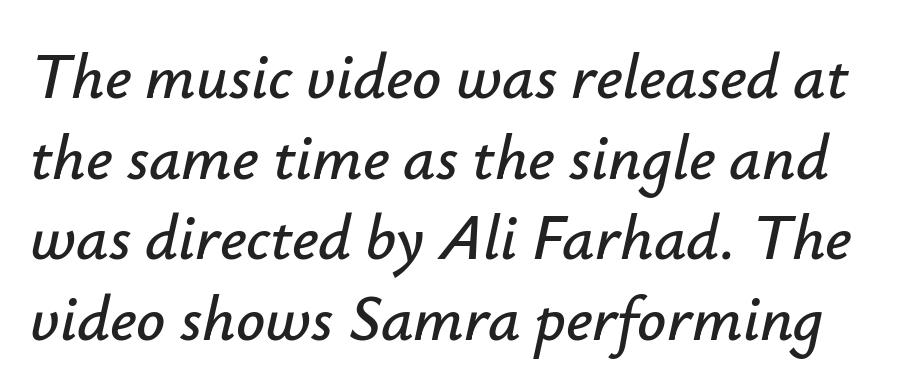
What's the leading like? Ordinary, nothing unusual. Descenders are the only things crossing below the line. The letters sit at their default tracking, neither squeezed nor spread. Designer's note — italics engaged.
